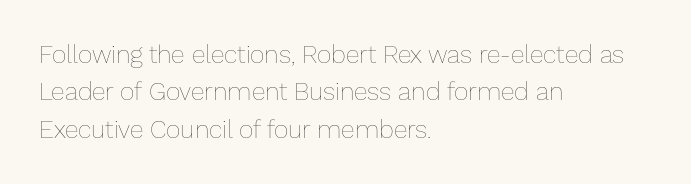
{"italic": "no", "bold": "no", "underline": "no", "align": "left", "line_spacing": "normal", "line_spacing_ratio": 1.5, "letter_spacing": "normal", "letter_spacing_em": 0.0, "glyph_px": 25}
